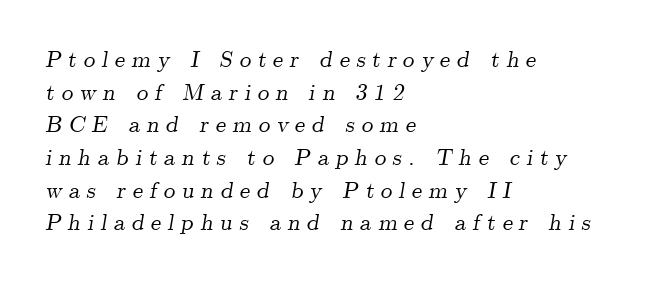
The passage shown stacks its lines at a standard gap. The letters are slanted; this is an italic face. Words float on clear page, feet unadorned. The horizontal fit of the characters is loose and conspicuously gappy. Line beginnings align vertically; line endings do not.
